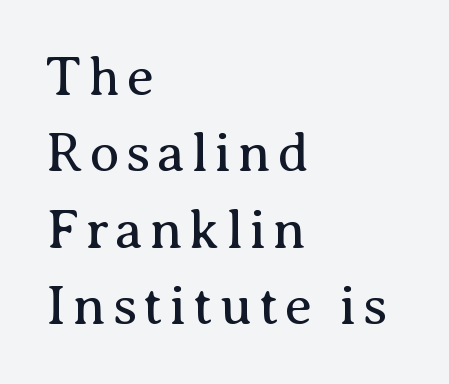
The image shows 55 px regular-weight serif type, upright; set left-aligned, normal line spacing (1.39x), not underlined; medium stroke contrast and a medium x-height.
